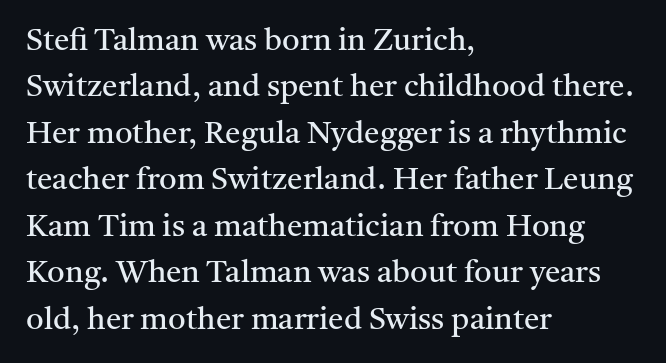
The image shows 31 px regular-weight serif type, upright; set left-aligned, normal line spacing (1.5x), normal letter spacing, not underlined; medium stroke contrast and a medium x-height.
